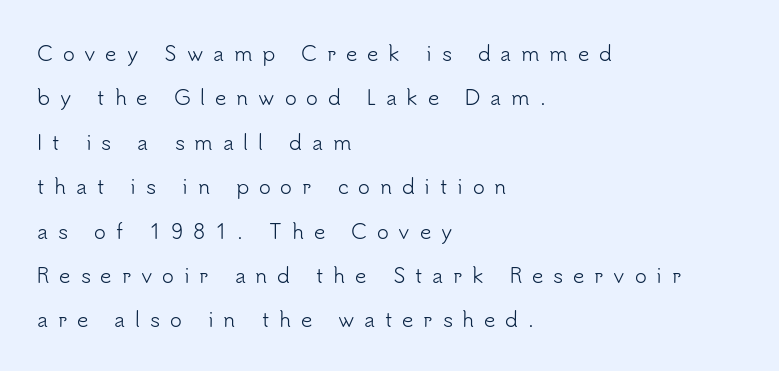
The image shows 20 px text type, upright; set left-aligned, loose line spacing (2.22x), unusually wide letter spacing (+0.49 em), not underlined.
